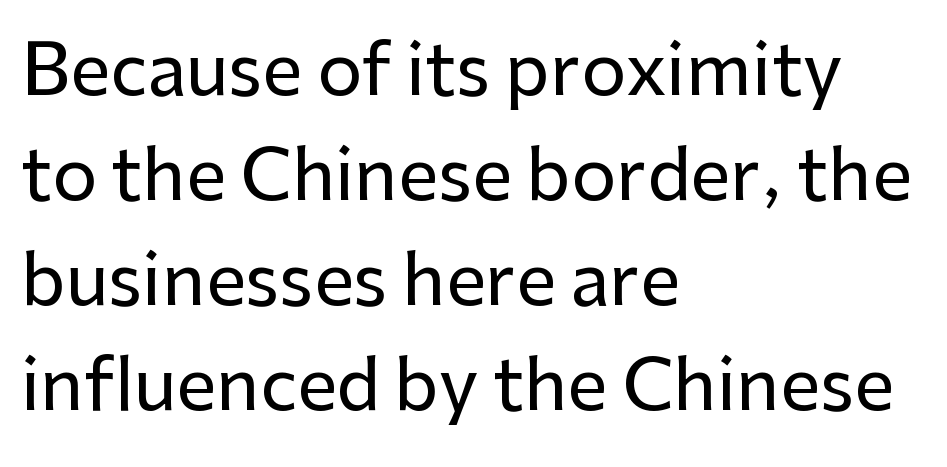
Q: Is the text italic (slanted)? A: No, it is upright.
Q: Is the typeface a serif or a sans-serif typeface? A: Sans-serif.
Q: Is the text underlined? A: No.
Q: How is the paragraph aligned? A: Left-aligned.
Q: Is the spacing between letters normal or unusually wide? A: Normal.
Q: Is the spacing between lines tight, normal or loose? A: Normal.
Q: Width (condensed, normal, or wide)? A: Normal.
Q: Stroke contrast? A: Low.
Q: x-height? A: Medium.
Q: Monospaced? A: No.
